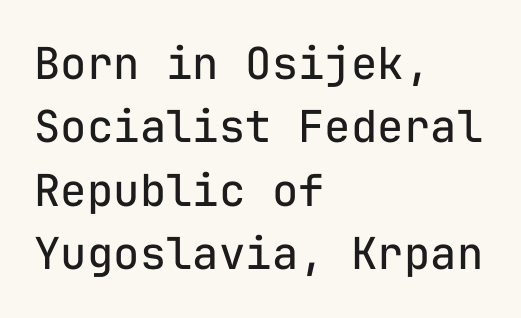
{"serif": "no", "italic": "no", "bold": "no", "weight": "regular", "width": "normal", "stroke_contrast": "low", "x_height": "medium", "monospaced": "yes", "underline": "no", "align": "left", "line_spacing": "normal", "line_spacing_ratio": 1.44, "letter_spacing": "normal", "letter_spacing_em": 0.0, "glyph_px": 44}
